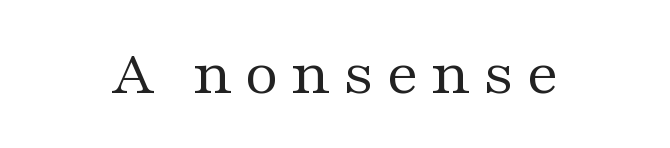
{"serif": "yes", "italic": "no", "bold": "no", "weight": "regular", "width": "wide", "stroke_contrast": "medium", "x_height": "medium", "monospaced": "no", "underline": "no", "align": "center", "glyph_px": 66}
